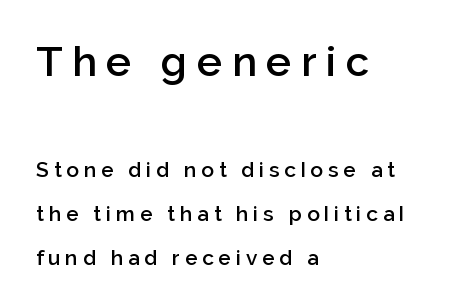
Does the leading feel generous? Absolutely, it's lavish. Caption: expanded tracking, letters set apart. Think of a printed novel: that variable character pitch is what you see here. Check under the words: just untouched page. These lines are composed in type without serifs.
